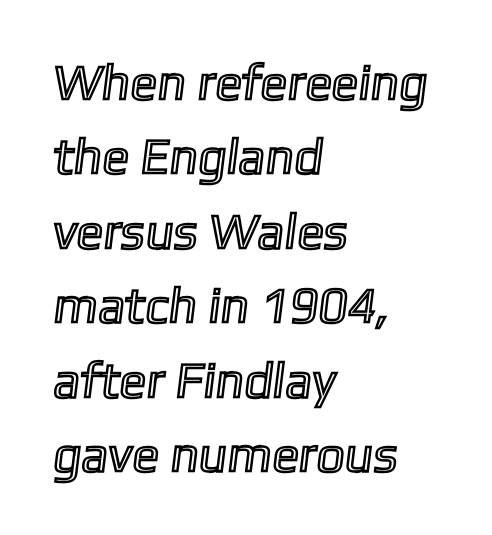
These lines keep a tight, regular rhythm from letter to letter. Each letter keeps its own natural width here, so spacing adapts to shape. Descenders are the only things crossing below the line. This sample is left-justified, so line endings fall wherever the words run out. Does the leading feel generous? No, just average.
